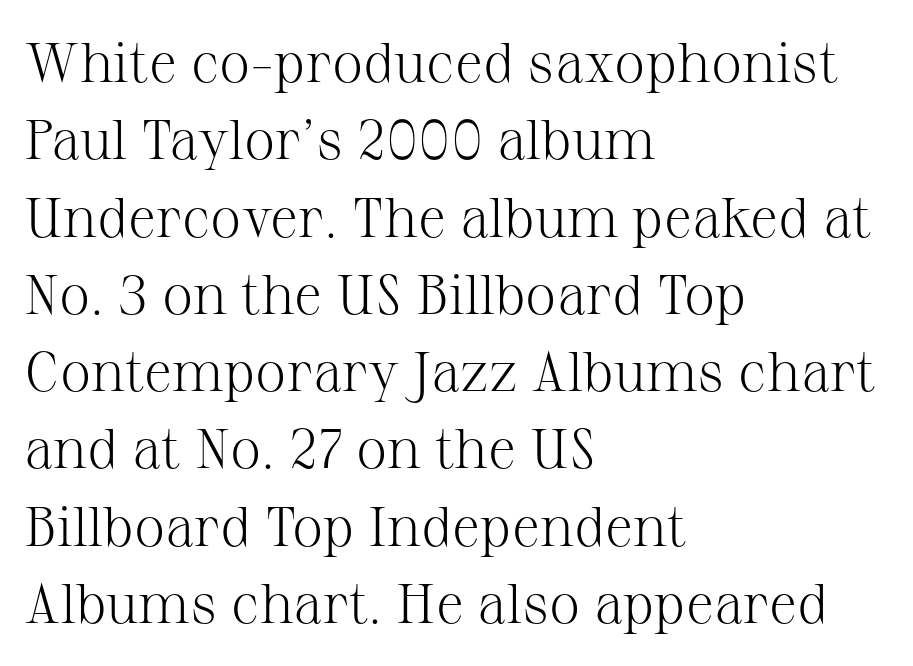
{"serif": "yes", "italic": "no", "bold": "no", "weight": "light", "width": "normal", "stroke_contrast": "medium", "x_height": "medium", "monospaced": "no", "underline": "no", "align": "left", "line_spacing": "normal", "line_spacing_ratio": 1.38, "letter_spacing": "normal", "letter_spacing_em": 0.0, "glyph_px": 56}
